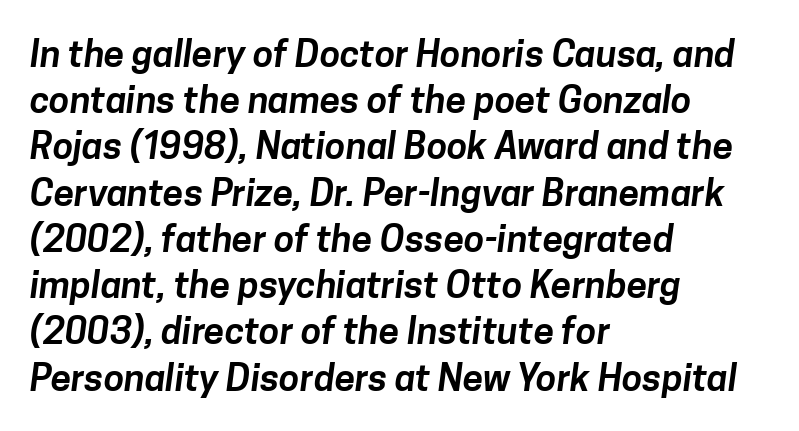
Q: Is the typeface a serif or a sans-serif typeface? A: Sans-serif.
Q: Is the text underlined? A: No.
Q: How is the paragraph aligned? A: Left-aligned.
Q: Is the spacing between letters normal or unusually wide? A: Normal.
Q: Is the spacing between lines tight, normal or loose? A: Normal.
Q: Width (condensed, normal, or wide)? A: Normal.
Q: Stroke contrast? A: Low.
Q: x-height? A: Medium.
Q: Monospaced? A: No.
